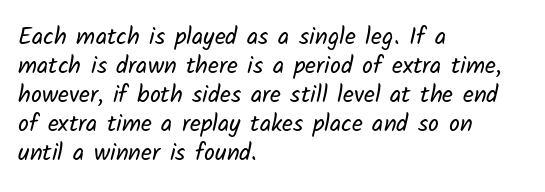
The passage shown is not underscored anywhere. This rendering uses left alignment, leaving the right contour irregular. Standard letterfit; no display-style spreading of the glyphs. Is the stroke heavy? The answer is a plain regular-or-lighter.
